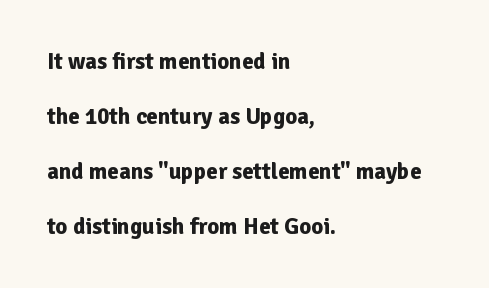
Tall strokes in this sample are plumb rather than angled. Just letters on the line, the space beneath them empty. Widely set lines give the paragraph a tall, airy silhouette. The compositor pushed each line to the left boundary. In terms of letterspacing, this is plain default setting. The letters are bold, with thick, heavy strokes.
